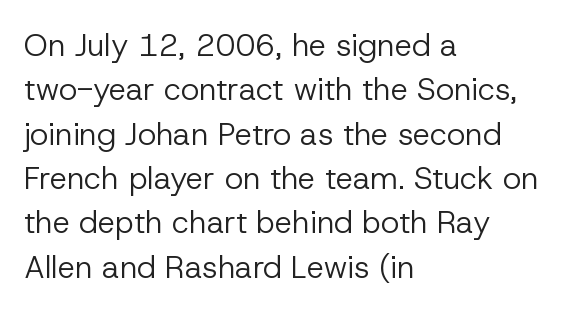
The image shows 31 px regular-weight sans-serif type, upright; set left-aligned, normal line spacing (1.43x), normal letter spacing, not underlined; low stroke contrast and a medium x-height.
